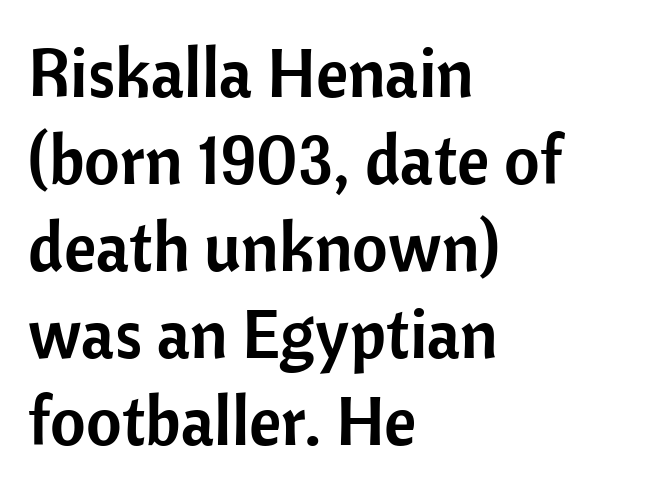
{"serif": "no", "italic": "no", "width": "normal", "stroke_contrast": "low", "x_height": "medium", "monospaced": "no", "underline": "no", "align": "left", "line_spacing": "normal", "line_spacing_ratio": 1.26, "letter_spacing": "normal", "letter_spacing_em": 0.0, "glyph_px": 69}
